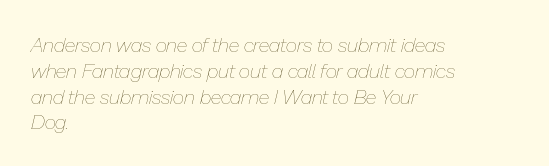
The image shows 20 px text type, italic (leaning right); set left-aligned, normal line spacing (1.29x), normal letter spacing, not underlined.
